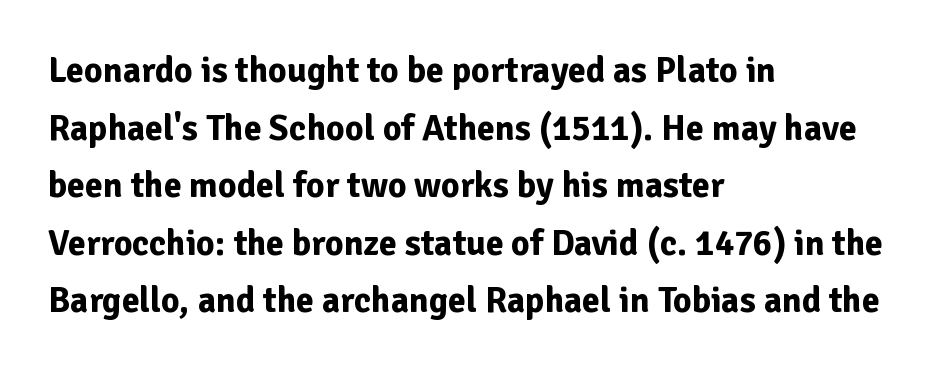
{"serif": "no", "italic": "no", "bold": "yes", "weight": "bold", "width": "normal", "stroke_contrast": "low", "x_height": "medium", "monospaced": "no", "underline": "no", "align": "left", "line_spacing": "normal", "line_spacing_ratio": 1.6, "letter_spacing": "normal", "letter_spacing_em": 0.0, "glyph_px": 36}
